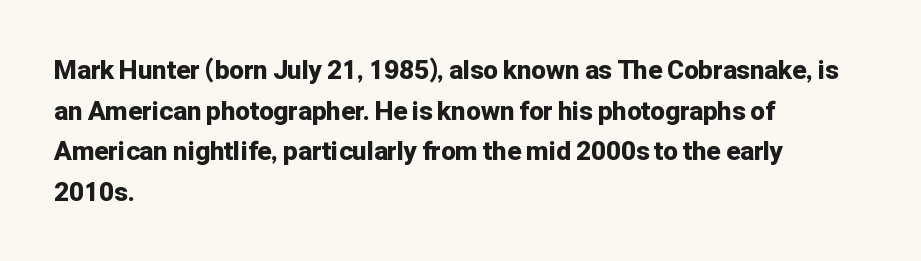
{"italic": "no", "bold": "yes", "underline": "no", "align": "left", "line_spacing": "normal", "line_spacing_ratio": 1.56, "letter_spacing": "normal", "letter_spacing_em": 0.0, "glyph_px": 26}
